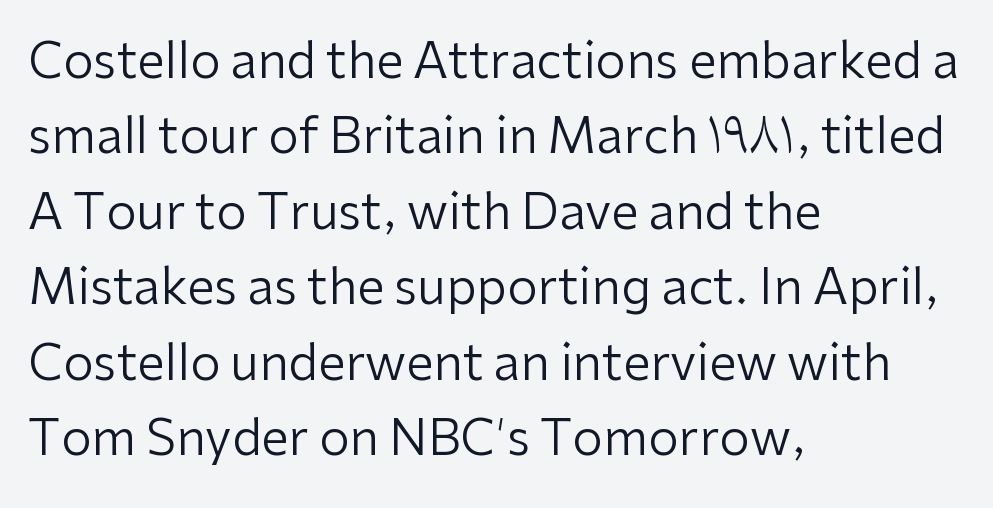
Q: Is the text bold? A: No.
Q: Is the text italic (slanted)? A: No, it is upright.
Q: Is the typeface a serif or a sans-serif typeface? A: Sans-serif.
Q: Is the text underlined? A: No.
Q: How is the paragraph aligned? A: Left-aligned.
Q: Is the spacing between letters normal or unusually wide? A: Normal.
Q: Is the spacing between lines tight, normal or loose? A: Normal.
Q: Width (condensed, normal, or wide)? A: Normal.
Q: Stroke contrast? A: Low.
Q: x-height? A: Medium.
Q: Monospaced? A: No.
